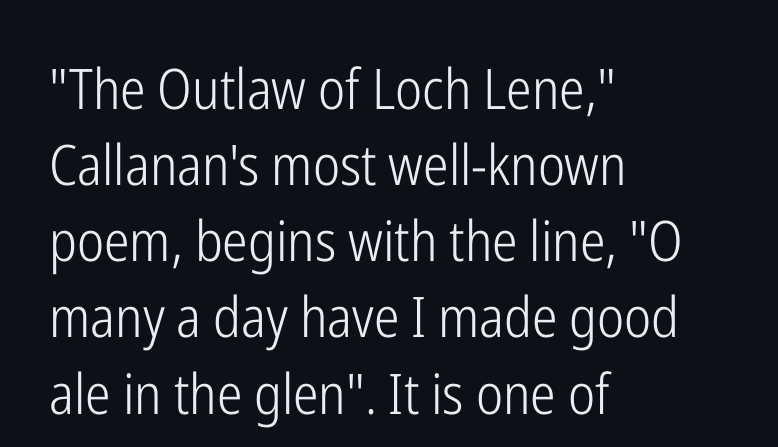
Layout note: lines flush left. Observe the absence of serifs on each vertical stroke in this sample. The characters are drawn with everyday or finer stroke widths. The space directly below the letters is spotless. Style check: upright.
